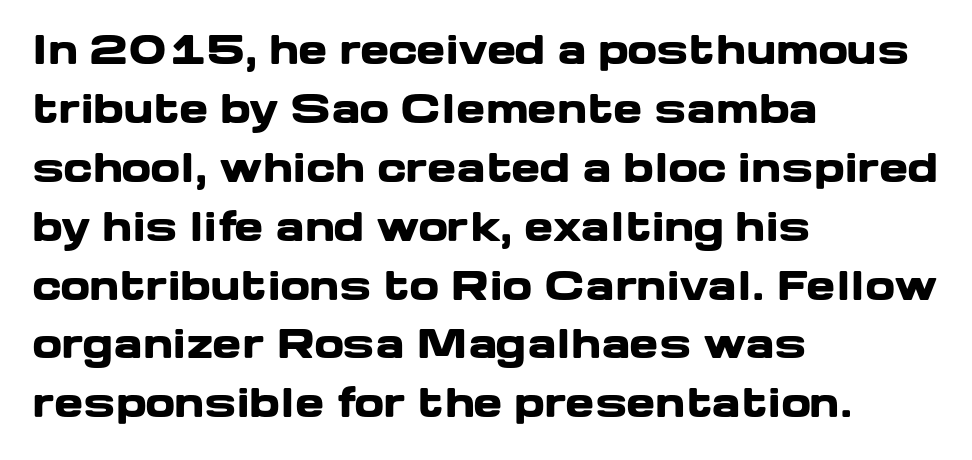
{"serif": "no", "italic": "no", "bold": "yes", "weight": "heavy", "width": "wide", "stroke_contrast": "low", "x_height": "medium", "monospaced": "no", "underline": "no", "align": "left", "line_spacing": "normal", "line_spacing_ratio": 1.51, "letter_spacing": "normal", "letter_spacing_em": 0.0, "glyph_px": 39}
